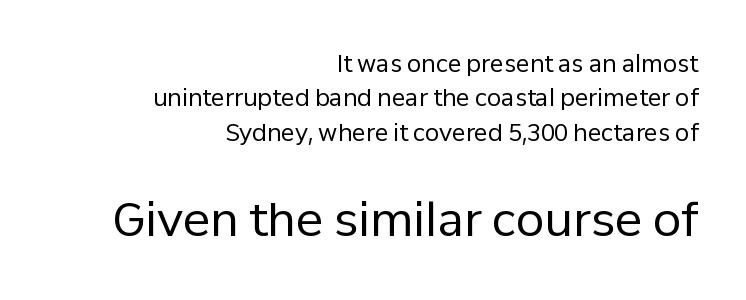
{"serif": "no", "italic": "no", "bold": "no", "weight": "regular", "width": "normal", "stroke_contrast": "low", "x_height": "medium", "monospaced": "no", "underline": "no", "align": "right", "line_spacing": "normal", "line_spacing_ratio": 1.5, "letter_spacing": "normal", "letter_spacing_em": 0.0, "larger_block": "second", "size_ratio": 2.0, "glyph_px": 46}
